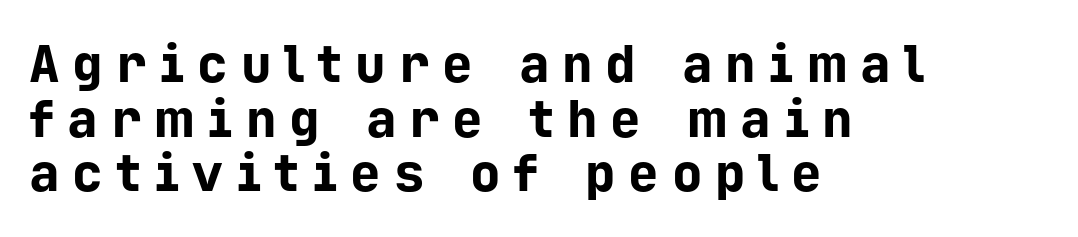
The image shows 51 px bold sans-serif type, upright, monospaced; set left-aligned, tight line spacing (1.07x), unusually wide letter spacing (+0.25 em), not underlined; low stroke contrast and a medium x-height.
